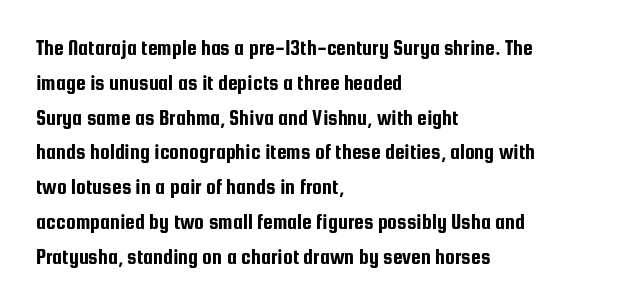
{"italic": "no", "underline": "no", "align": "left", "line_spacing": "normal", "line_spacing_ratio": 1.58, "letter_spacing": "normal", "letter_spacing_em": 0.0, "glyph_px": 22}
